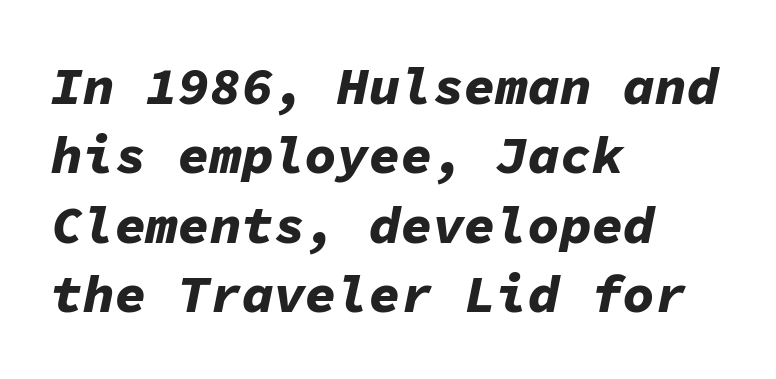
Rule under the text: the space is simply empty. Every character sits at an angle, as italics do. Pretty heavy lettering here — definitely bold. Compared with typical paragraphs, the rows here are spaced about the same.
